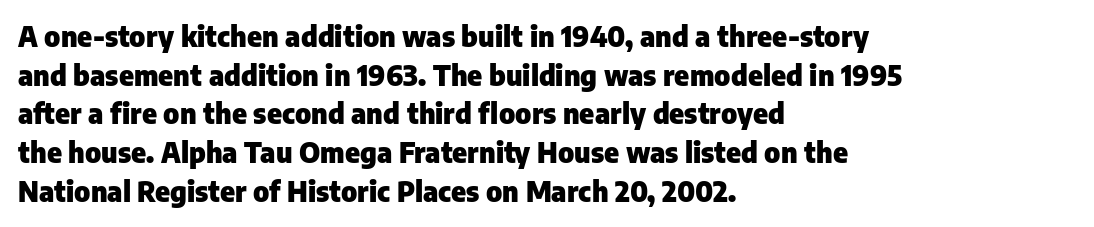
{"serif": "no", "italic": "no", "bold": "yes", "weight": "heavy", "width": "normal", "stroke_contrast": "low", "x_height": "medium", "monospaced": "no", "underline": "no", "align": "left", "line_spacing": "normal", "line_spacing_ratio": 1.38, "letter_spacing": "normal", "letter_spacing_em": 0.0, "glyph_px": 28}
